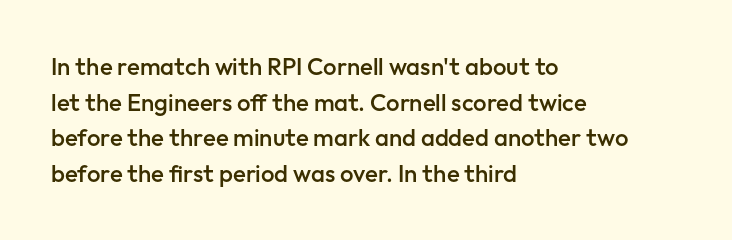
Q: Is the text bold? A: Semi-bold.
Q: Is the text italic (slanted)? A: No, it is upright.
Q: Is the text underlined? A: No.
Q: How is the paragraph aligned? A: Left-aligned.
Q: Is the spacing between letters normal or unusually wide? A: Normal.
Q: Is the spacing between lines tight, normal or loose? A: Normal.
